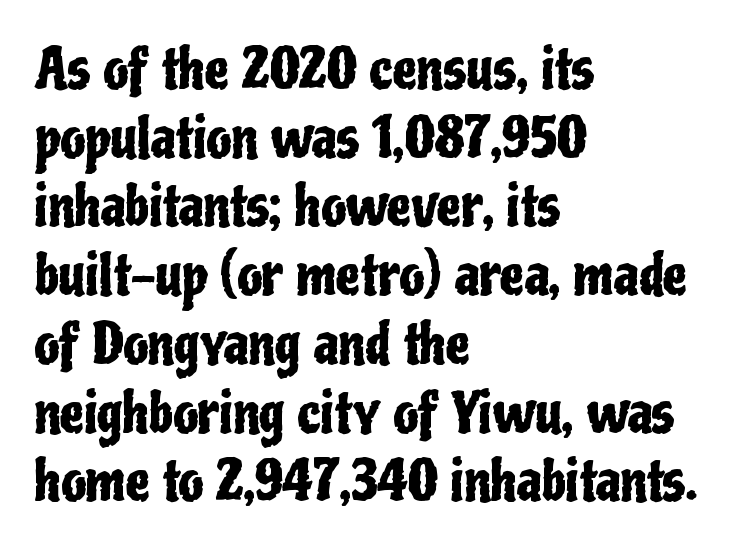
Typeset ragged right — the left edge is the straight one. Letters rest on an invisible, unmarked baseline. Caption: standard tracking, unaltered. How would I describe the line gaps? Plain and ordinary. The font's upright variant was chosen for this text.
